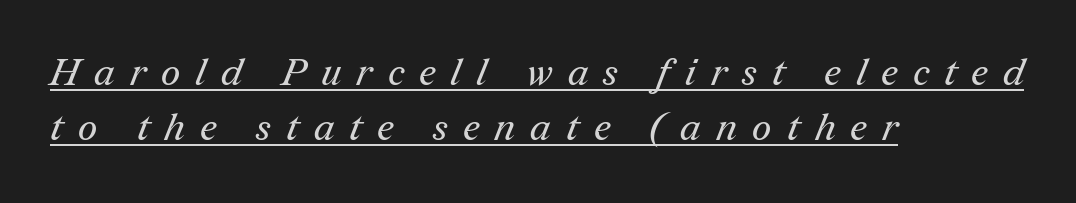
Is there an underline? Yes — a line sits under the letters. The letters advance in unequal steps, a hallmark of proportional type. Weight: regular or lighter. The passage shown has open, widely tracked lettering throughout. One glance says typical: line gaps are just what's usual. In CSS terms this would be text-align: left.
